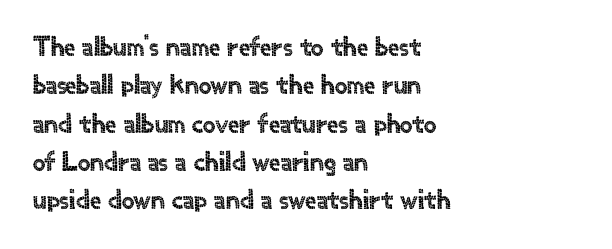
The image shows 28 px sans-serif type, upright; set left-aligned, normal line spacing (1.37x), normal letter spacing, not underlined; a small x-height.
